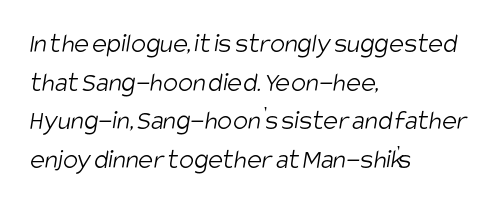
The passage shown stacks its lines at a standard gap. Unmarked baselines from the first word to the last. How are the letters spaced? Ordinarily, with no added tracking. This sample has the flowing, uneven cadence of proportional lettering. Stroke thickness stays within the range of a standard reading face or lighter. Grotesque or geometric, the face here clearly has no serifs.
